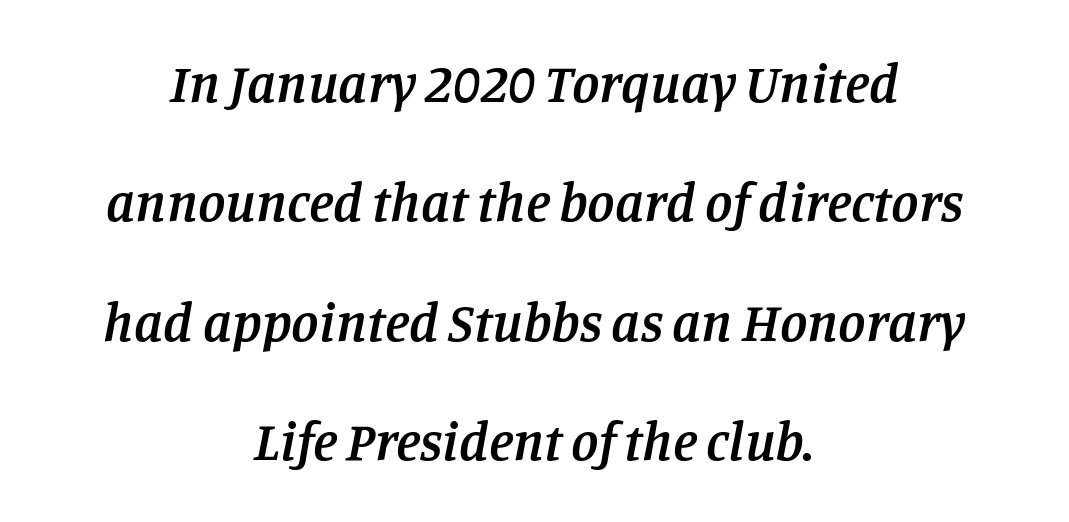
Q: Is the text bold? A: Semi-bold.
Q: Is the text italic (slanted)? A: Yes, it leans right by about 11 degrees.
Q: Is the typeface a serif or a sans-serif typeface? A: Serif.
Q: Is the text underlined? A: No.
Q: How is the paragraph aligned? A: Centered.
Q: Is the spacing between letters normal or unusually wide? A: Normal.
Q: Is the spacing between lines tight, normal or loose? A: Loose.
Q: Width (condensed, normal, or wide)? A: Normal.
Q: Stroke contrast? A: Low.
Q: x-height? A: Large.
Q: Monospaced? A: No.
